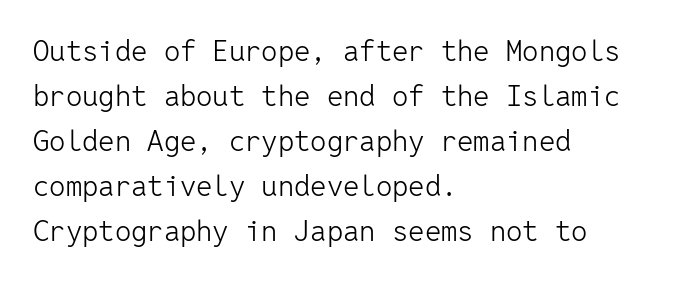
Q: Is the text bold? A: No.
Q: Is the text italic (slanted)? A: No, it is upright.
Q: Is the typeface a serif or a sans-serif typeface? A: Sans-serif.
Q: Is the text underlined? A: No.
Q: How is the paragraph aligned? A: Left-aligned.
Q: Is the spacing between letters normal or unusually wide? A: Normal.
Q: Is the spacing between lines tight, normal or loose? A: Normal.
Q: Width (condensed, normal, or wide)? A: Normal.
Q: Stroke contrast? A: Low.
Q: x-height? A: Medium.
Q: Monospaced? A: Yes.
